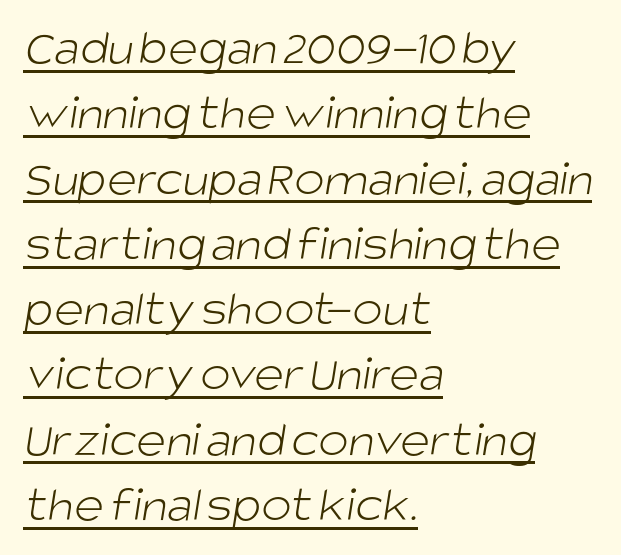
The image shows 51 px light sans-serif type; set left-aligned, normal line spacing (1.28x), normal letter spacing, underlined; low stroke contrast and a large x-height.
